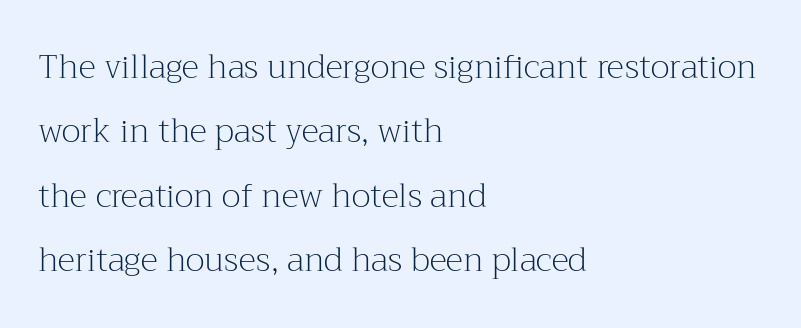
Q: Is the text bold? A: No.
Q: Is the text italic (slanted)? A: No, it is upright.
Q: Is the typeface a serif or a sans-serif typeface? A: Serif.
Q: Is the text underlined? A: No.
Q: How is the paragraph aligned? A: Left-aligned.
Q: Is the spacing between letters normal or unusually wide? A: Normal.
Q: Is the spacing between lines tight, normal or loose? A: Loose.
Q: Width (condensed, normal, or wide)? A: Normal.
Q: Stroke contrast? A: Medium.
Q: x-height? A: Medium.
Q: Monospaced? A: No.
